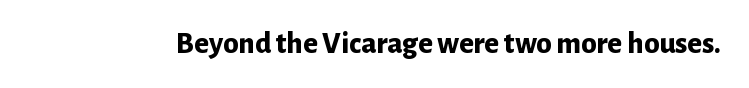
Q: Is the text bold? A: Yes.
Q: Is the text italic (slanted)? A: No, it is upright.
Q: Is the typeface a serif or a sans-serif typeface? A: Sans-serif.
Q: Is the text underlined? A: No.
Q: Is the spacing between letters normal or unusually wide? A: Normal.
Q: Width (condensed, normal, or wide)? A: Normal.
Q: Stroke contrast? A: Low.
Q: x-height? A: Medium.
Q: Monospaced? A: No.
